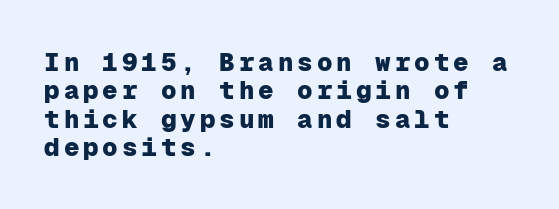
The image shows 26 px bold type, upright; set left-aligned, tight line spacing (1.09x), not underlined.
